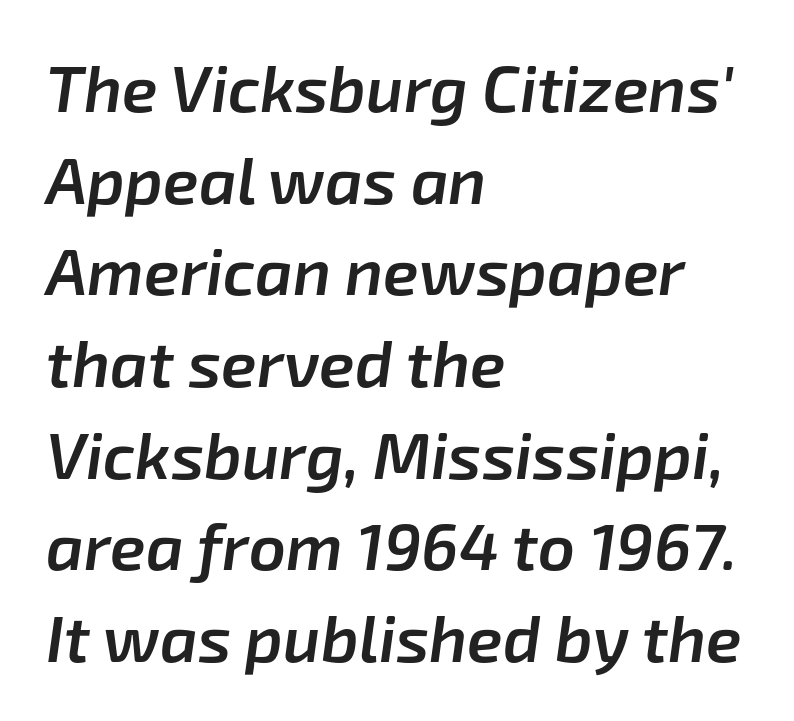
{"italic": "yes", "lean": "right", "slant_degrees": 8, "bold": "semi", "weight": "semibold", "width": "normal", "stroke_contrast": "low", "x_height": "medium", "monospaced": "no", "underline": "no", "align": "left", "line_spacing": "normal", "line_spacing_ratio": 1.41, "letter_spacing": "normal", "letter_spacing_em": 0.0, "glyph_px": 65}
